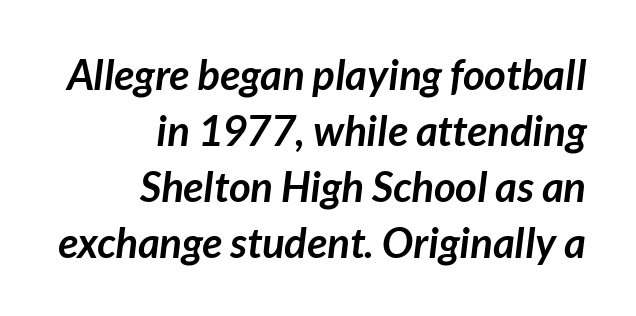
Q: Is the text bold? A: Yes.
Q: Is the typeface a serif or a sans-serif typeface? A: Sans-serif.
Q: Is the text underlined? A: No.
Q: How is the paragraph aligned? A: Right-aligned.
Q: Is the spacing between letters normal or unusually wide? A: Normal.
Q: Is the spacing between lines tight, normal or loose? A: Normal.
Q: Width (condensed, normal, or wide)? A: Normal.
Q: Stroke contrast? A: Low.
Q: x-height? A: Medium.
Q: Monospaced? A: No.
